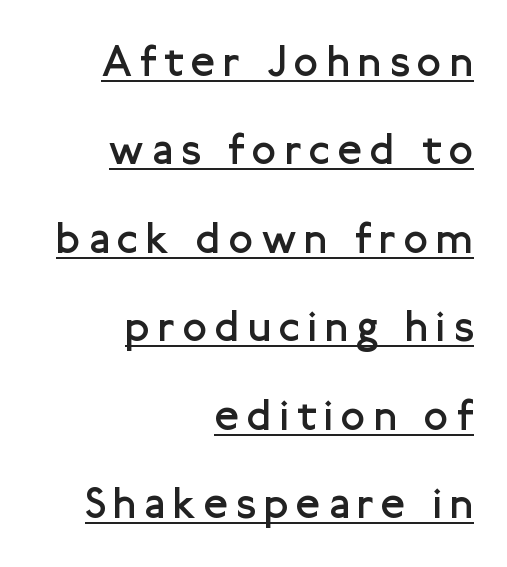
Quick note: not italic, upright. Each letter keeps its own natural width here, so spacing adapts to shape. A rule runs beneath these lines of type. Right-aligned paragraph, ragged on the left. Regarding serifs, this sample does without them. Does the leading feel generous? Absolutely, it's lavish.
